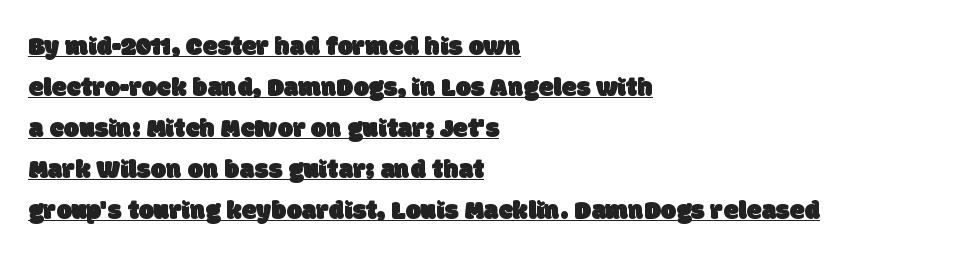
The image shows 27 px text type; set left-aligned, normal line spacing (1.52x), normal letter spacing, underlined.
